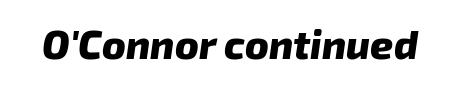
{"serif": "no", "bold": "yes", "weight": "heavy", "width": "normal", "stroke_contrast": "low", "x_height": "medium", "monospaced": "no", "underline": "no", "letter_spacing": "normal", "letter_spacing_em": 0.0, "glyph_px": 40}
